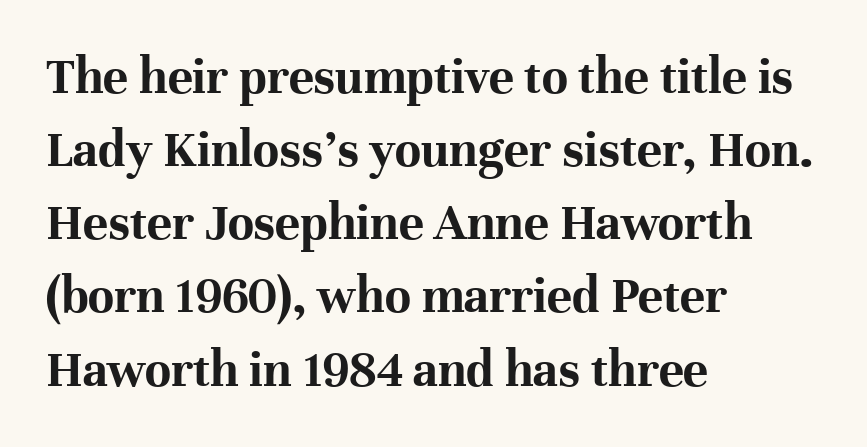
Q: Is the text bold? A: Yes.
Q: Is the text italic (slanted)? A: No, it is upright.
Q: Is the typeface a serif or a sans-serif typeface? A: Serif.
Q: Is the text underlined? A: No.
Q: How is the paragraph aligned? A: Left-aligned.
Q: Is the spacing between letters normal or unusually wide? A: Normal.
Q: Is the spacing between lines tight, normal or loose? A: Normal.
Q: Width (condensed, normal, or wide)? A: Normal.
Q: Stroke contrast? A: High.
Q: x-height? A: Medium.
Q: Monospaced? A: No.
